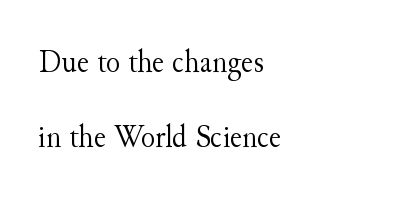
The image shows 33 px light serif type, upright; set left-aligned, loose line spacing (2.26x), normal letter spacing, not underlined; medium stroke contrast and a small x-height.
